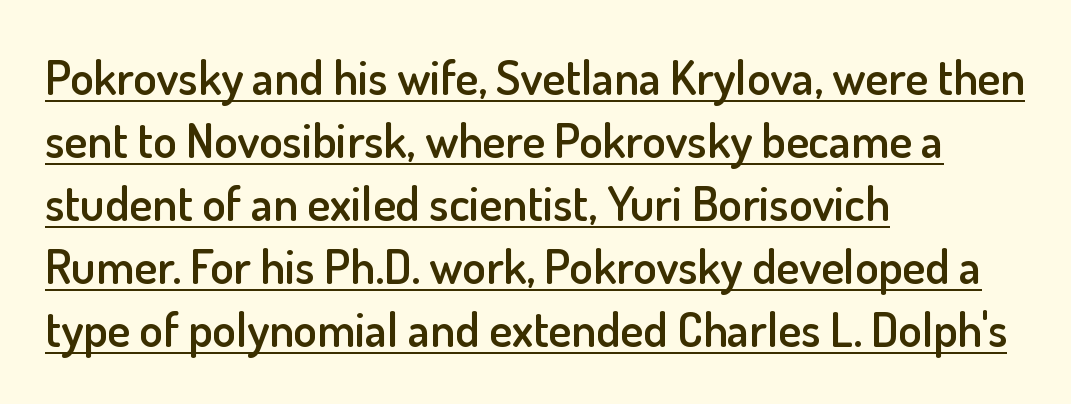
Q: Is the text bold? A: Semi-bold.
Q: Is the text italic (slanted)? A: No, it is upright.
Q: Is the typeface a serif or a sans-serif typeface? A: Sans-serif.
Q: Is the text underlined? A: Yes.
Q: How is the paragraph aligned? A: Left-aligned.
Q: Is the spacing between letters normal or unusually wide? A: Normal.
Q: Is the spacing between lines tight, normal or loose? A: Normal.
Q: Width (condensed, normal, or wide)? A: Normal.
Q: Stroke contrast? A: Low.
Q: x-height? A: Small.
Q: Monospaced? A: No.
